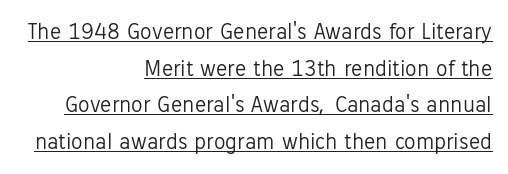
These glyphs show unthickened strokes, regular width or finer. Is there much room between lines? A standard amount, neither cramped nor airy. This sample uses plain, unmodified letter spacing. Does the copy run flush right? Yes — the right margin is perfectly even.
